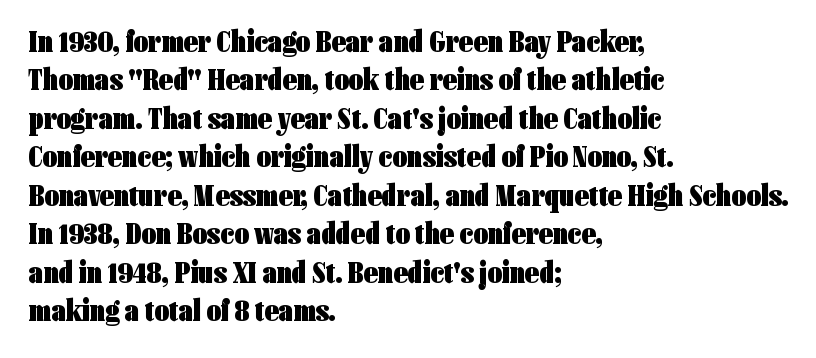
{"serif": "no", "italic": "no", "bold": "yes", "weight": "heavy", "width": "condensed", "stroke_contrast": "low", "x_height": "medium", "monospaced": "no", "underline": "no", "align": "left", "line_spacing_ratio": 1.24, "letter_spacing": "normal", "letter_spacing_em": 0.0, "glyph_px": 31}
